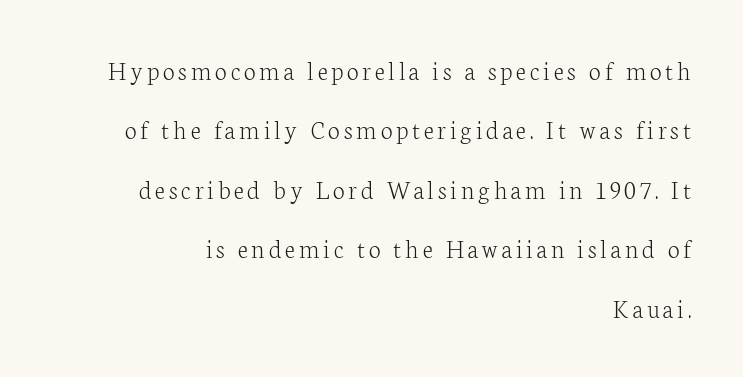
Q: Is the text bold? A: No.
Q: Is the text italic (slanted)? A: No, it is upright.
Q: Is the text underlined? A: No.
Q: How is the paragraph aligned? A: Right-aligned.
Q: Is the spacing between lines tight, normal or loose? A: Loose.
